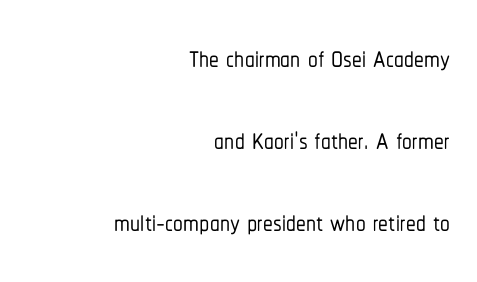
Think of a printed novel: that variable character pitch is what you see here. The baseline area is clear. The designer went with a sans here, leaving each stem footless. Italic: no, the glyphs are upright roman.
